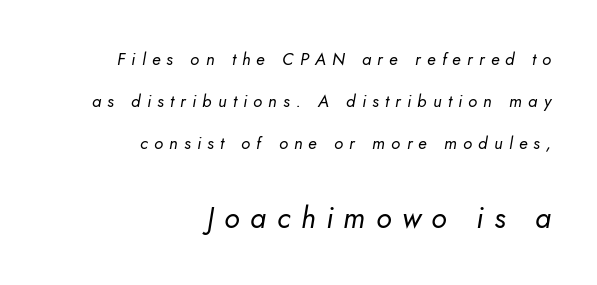
{"italic": "yes", "lean": "right", "slant_degrees": 5, "bold": "no", "weight": "regular", "width": "normal", "stroke_contrast": "low", "x_height": "small", "monospaced": "no", "underline": "no", "align": "right", "line_spacing": "loose", "line_spacing_ratio": 2.48, "letter_spacing": "wide", "letter_spacing_em": 0.36, "larger_block": "second", "size_ratio": 1.71, "glyph_px": 29}
